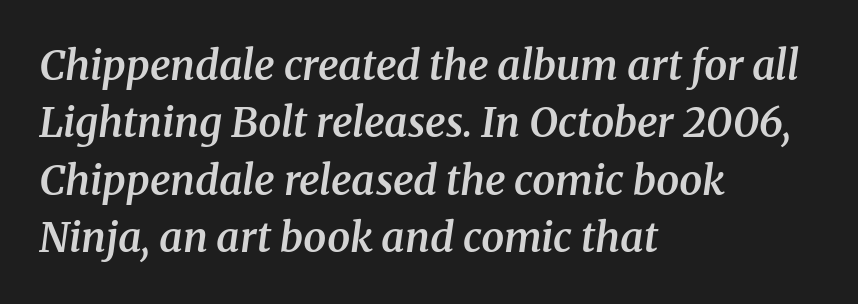
The image shows 41 px semibold serif type, italic (leaning right); set left-aligned, normal line spacing (1.4x), normal letter spacing, not underlined; medium stroke contrast and a medium x-height.
